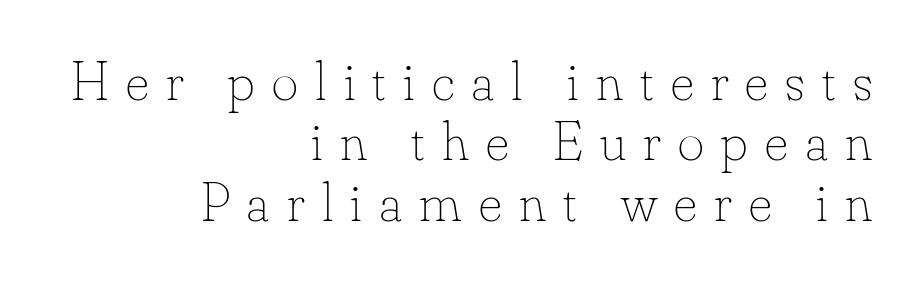
Q: Is the text bold? A: No.
Q: Is the text italic (slanted)? A: No, it is upright.
Q: Is the text underlined? A: No.
Q: How is the paragraph aligned? A: Right-aligned.
Q: Is the spacing between letters normal or unusually wide? A: Unusually wide.
Q: Is the spacing between lines tight, normal or loose? A: Tight.
Q: Width (condensed, normal, or wide)? A: Normal.
Q: Stroke contrast? A: Low.
Q: x-height? A: Small.
Q: Monospaced? A: No.
